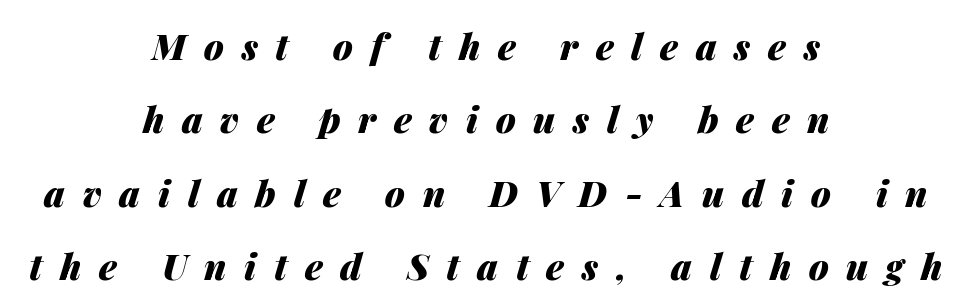
Q: Is the text bold? A: Yes.
Q: Is the text italic (slanted)? A: Yes, it leans right by about 14 degrees.
Q: Is the text underlined? A: No.
Q: How is the paragraph aligned? A: Centered.
Q: Is the spacing between letters normal or unusually wide? A: Unusually wide.
Q: Is the spacing between lines tight, normal or loose? A: Loose.
Q: Width (condensed, normal, or wide)? A: Normal.
Q: Stroke contrast? A: Medium.
Q: x-height? A: Medium.
Q: Monospaced? A: No.
